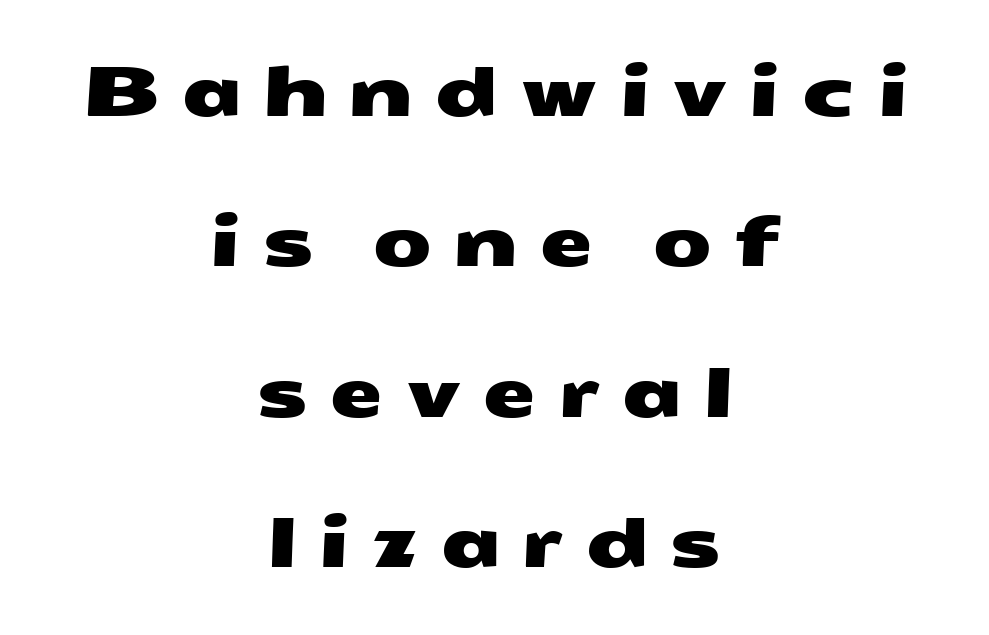
Rows of type keep a wide berth in the vertical direction. The face used here is rendered with a markedly widened letterfit. A sans-serif font was chosen for this passage. Reading down the block, each line starts at a different indent, mirrored at its end. Note the varied advance widths — an 'i' is clearly narrower than an 'm'. Each row of text sits above clean, open space.
